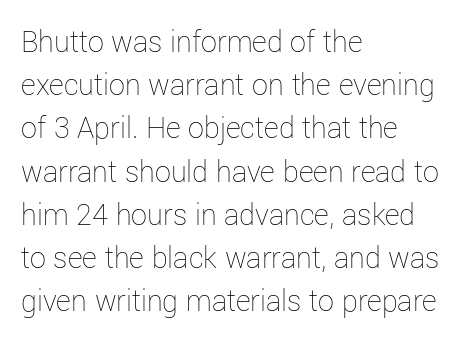
{"italic": "no", "bold": "no", "weight": "thin", "width": "normal", "stroke_contrast": "low", "x_height": "medium", "monospaced": "no", "underline": "no", "align": "left", "line_spacing": "normal", "line_spacing_ratio": 1.35, "letter_spacing": "normal", "letter_spacing_em": 0.0, "glyph_px": 32}
